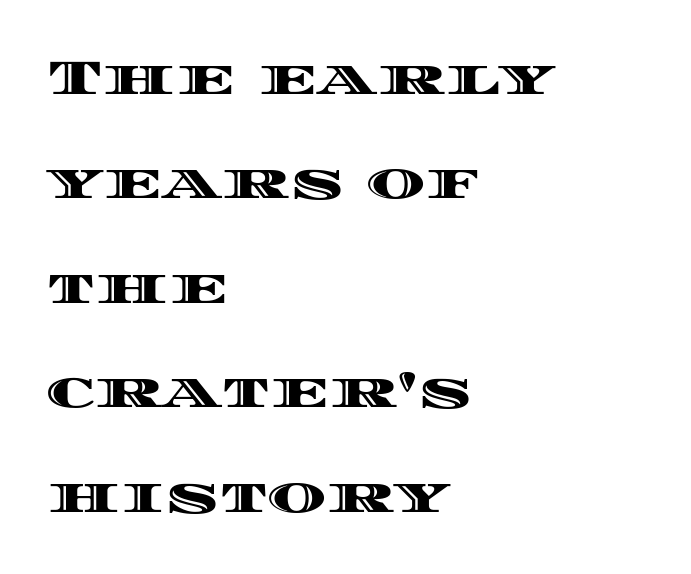
The type sits square on the baseline with zero lean. Tracking here is standard; glyphs follow each other at the usual distance. The passage shown stacks its lines with a broad gap. Note the varied advance widths — an 'i' is clearly narrower than an 'm'. Underlining? Definitely not there. The text block is weighted toward the left margin, trailing off unevenly rightward.
